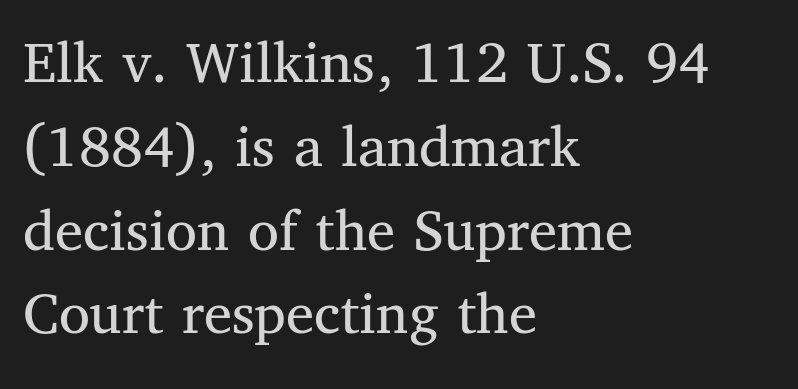
The image shows 63 px regular-weight serif type, upright; set left-aligned, normal line spacing (1.33x), normal letter spacing, not underlined; medium stroke contrast and a medium x-height.
